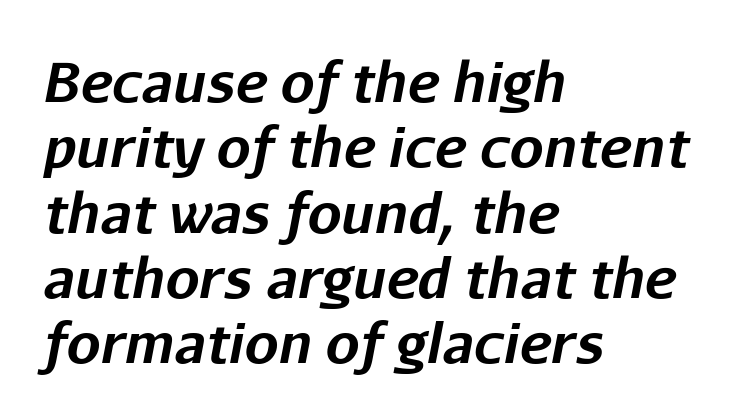
Q: Is the text bold? A: Yes.
Q: Is the text italic (slanted)? A: Yes, it leans right by about 11 degrees.
Q: Is the text underlined? A: No.
Q: How is the paragraph aligned? A: Left-aligned.
Q: Is the spacing between letters normal or unusually wide? A: Normal.
Q: Width (condensed, normal, or wide)? A: Normal.
Q: Stroke contrast? A: Low.
Q: x-height? A: Medium.
Q: Monospaced? A: No.
